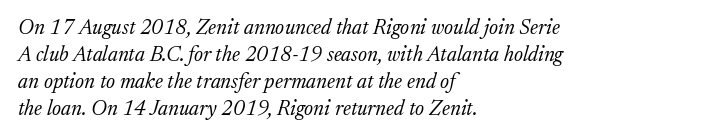
{"italic": "yes", "lean": "right", "slant_degrees": 17, "bold": "no", "underline": "no", "align": "left", "line_spacing": "normal", "line_spacing_ratio": 1.28, "letter_spacing": "normal", "letter_spacing_em": 0.0, "glyph_px": 21}
